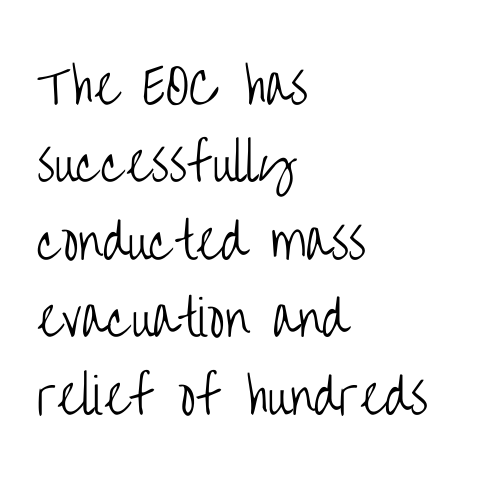
The image shows 49 px light, condensed sans-serif type, upright; set left-aligned, normal line spacing (1.58x), normal letter spacing, not underlined; low stroke contrast and a large x-height.
